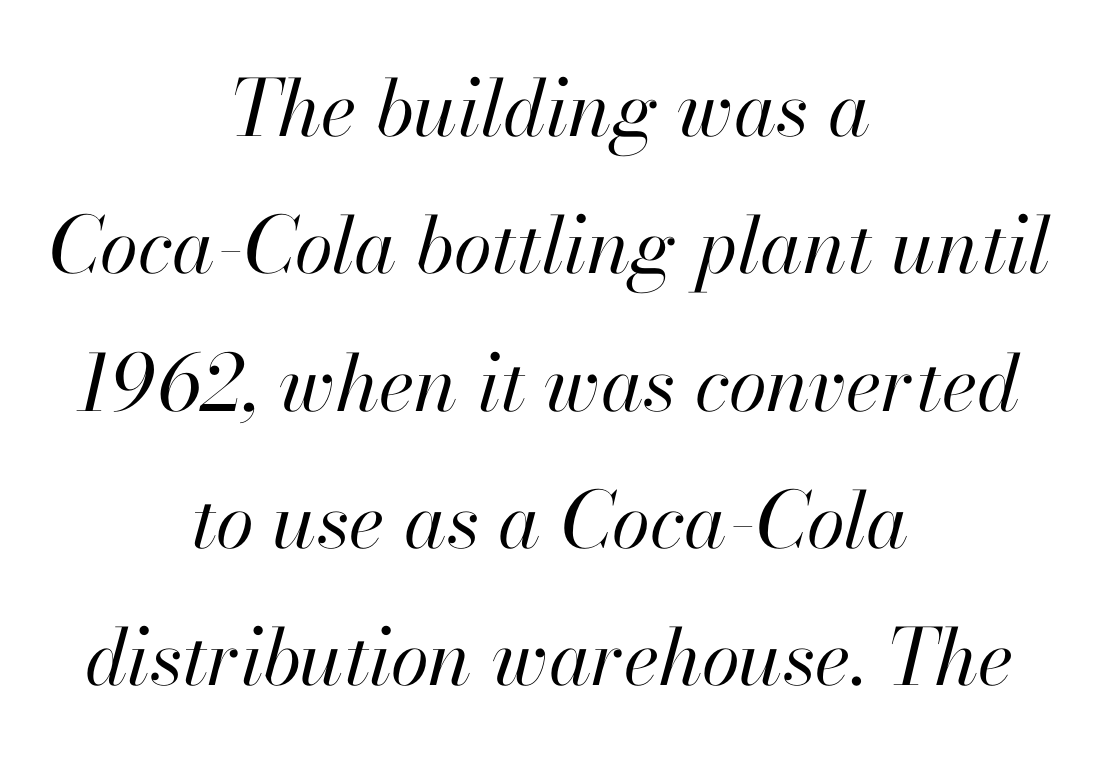
The image shows 78 px regular-weight type, italic (leaning right); set centered, line spacing 1.76x, normal letter spacing, not underlined; high stroke contrast and a small x-height.
